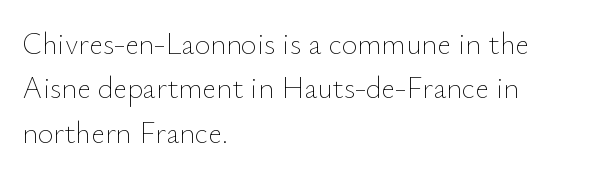
{"italic": "no", "bold": "no", "weight": "thin", "width": "normal", "stroke_contrast": "low", "x_height": "small", "monospaced": "no", "underline": "no", "align": "left", "line_spacing": "normal", "line_spacing_ratio": 1.48, "letter_spacing": "normal", "letter_spacing_em": 0.0, "glyph_px": 30}
